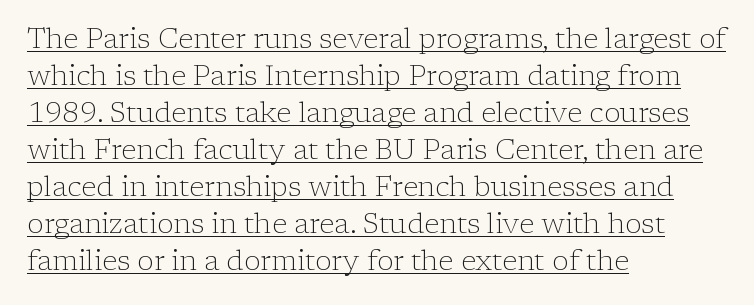
{"serif": "yes", "italic": "no", "bold": "no", "weight": "light", "width": "normal", "stroke_contrast": "low", "x_height": "medium", "monospaced": "no", "underline": "yes", "align": "left", "line_spacing": "normal", "line_spacing_ratio": 1.32, "letter_spacing": "normal", "letter_spacing_em": 0.0, "glyph_px": 28}
